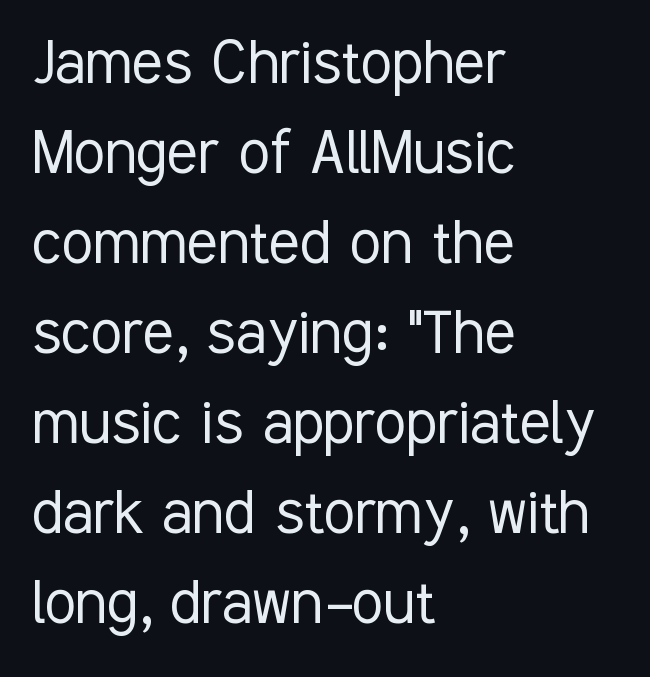
Check under the words: just untouched page. Every stem runs plumb, perpendicular to the baseline. Think of a printed novel: that variable character pitch is what you see here. These lines are composed in type without serifs. This sample keeps an unexceptional amount of space between lines. Caption: face not bold, strokes unweighted.
